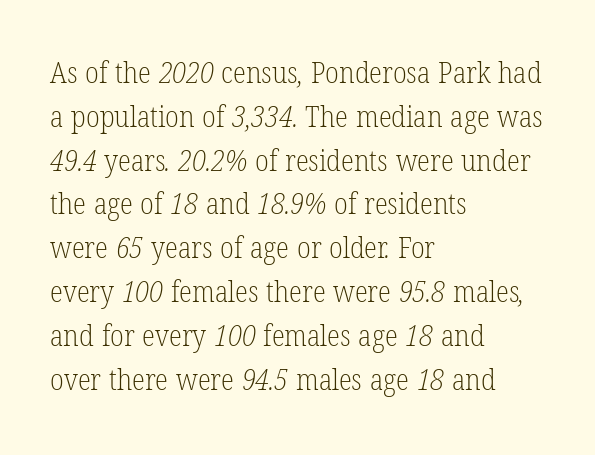
{"serif": "yes", "bold": "no", "weight": "light", "width": "condensed", "stroke_contrast": "low", "x_height": "medium", "monospaced": "no", "underline": "no", "align": "left", "line_spacing": "normal", "line_spacing_ratio": 1.46, "letter_spacing": "normal", "letter_spacing_em": 0.0, "glyph_px": 30}
